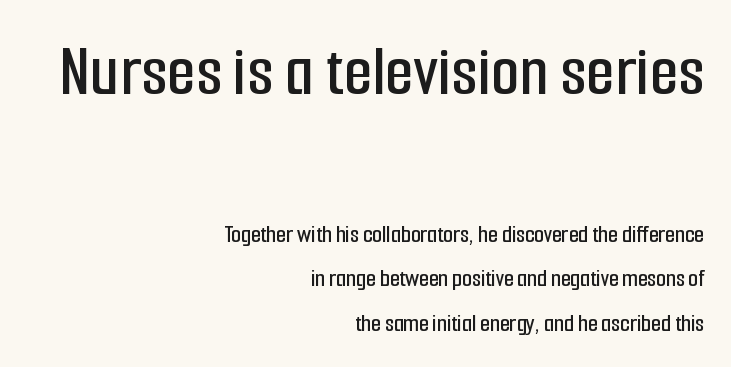
There is no visible air inserted between adjacent glyphs. The setting favours the right margin, as signatures and pull-quotes sometimes do. Varying glyph widths throughout — classic text-font behaviour. Upright lettering throughout. The emphasis by scale lands on block number one, above.
